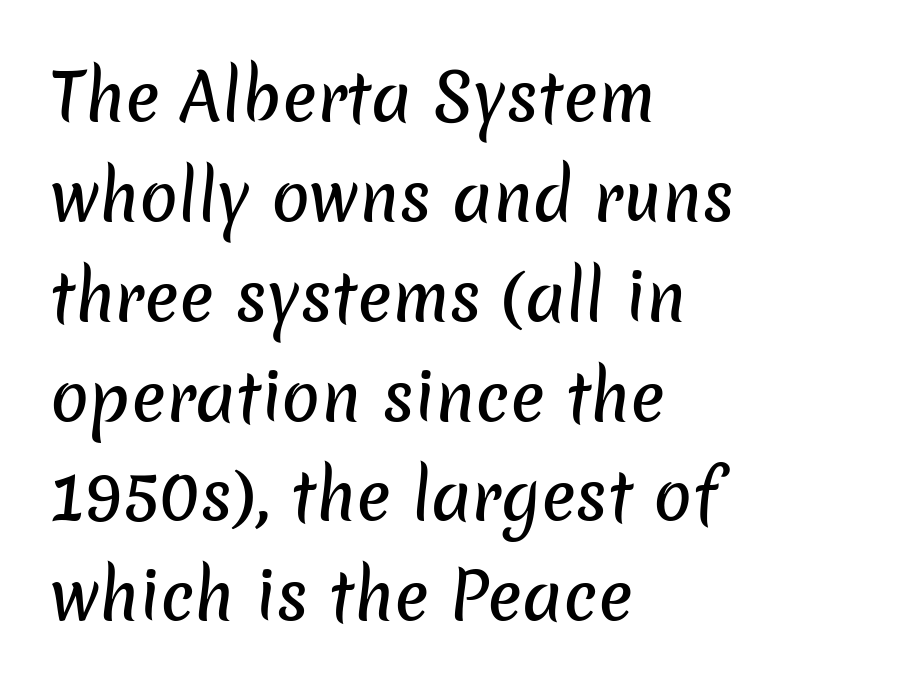
In terms of letterform style, serifs are entirely absent. These lines are rendered in a variable-pitch font. The rag falls on the right side of this text block. The passage shown has conventional tracking throughout. Successive baselines arrive at the customary interval. Underline: absent.
